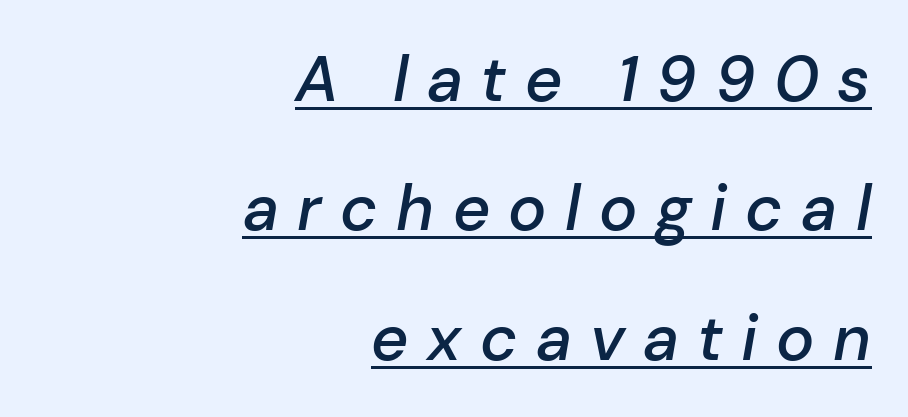
{"italic": "yes", "lean": "right", "slant_degrees": 10, "bold": "semi", "weight": "semibold", "width": "normal", "stroke_contrast": "low", "x_height": "medium", "monospaced": "no", "underline": "yes", "align": "right", "line_spacing": "loose", "line_spacing_ratio": 2.02, "letter_spacing": "wide", "letter_spacing_em": 0.29, "glyph_px": 64}
